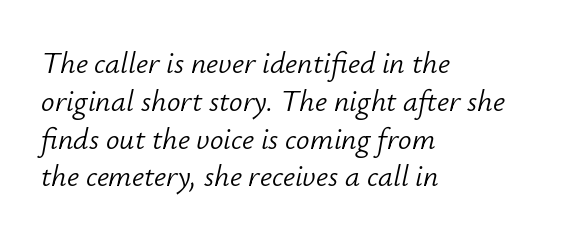
A bare baseline throughout the passage. The font sits on the lighter half of the weight spectrum, regular included. The letters sit at their default tracking, neither squeezed nor spread. The rows are spaced the way most documents space them. The specimen reads as italic at a glance.
